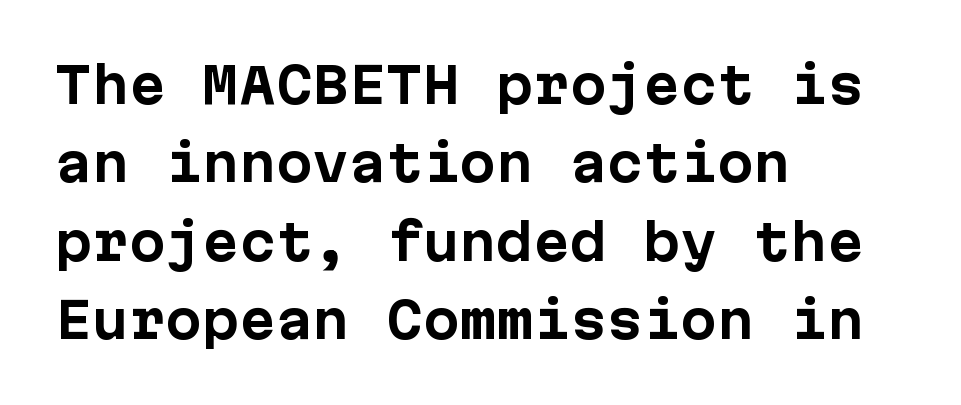
Q: Is the text bold? A: Yes.
Q: Is the text italic (slanted)? A: No, it is upright.
Q: Is the typeface a serif or a sans-serif typeface? A: Sans-serif.
Q: Is the text underlined? A: No.
Q: How is the paragraph aligned? A: Left-aligned.
Q: Is the spacing between letters normal or unusually wide? A: Normal.
Q: Is the spacing between lines tight, normal or loose? A: Normal.
Q: Width (condensed, normal, or wide)? A: Normal.
Q: Stroke contrast? A: Low.
Q: x-height? A: Medium.
